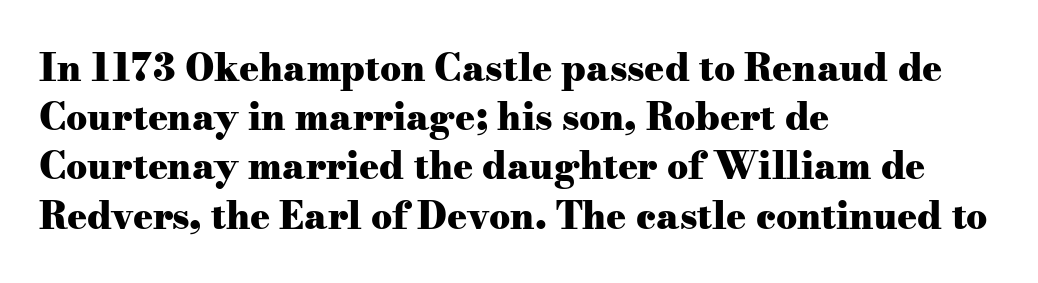
Short note: letters normally spaced. The passage is arranged the way most books set body copy — flush left. Underline: absent. The letters advance in unequal steps, a hallmark of proportional type.
